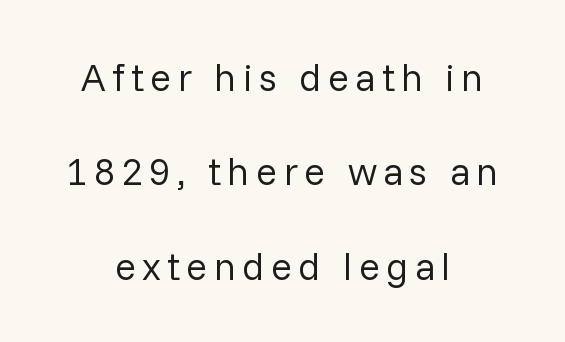
The image shows 39 px regular-weight sans-serif type, upright; set centered, loose line spacing (2.42x), not underlined; low stroke contrast and a medium x-height.
